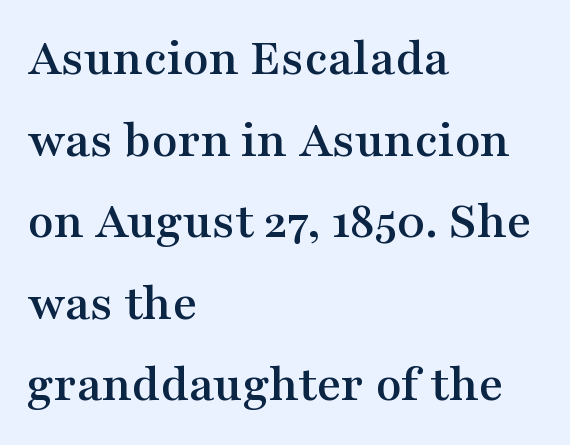
This sample has the flowing, uneven cadence of proportional lettering. Underline: absent. Short and long lines alike share a common starting point at left. Letterform terminals end in serifs throughout the passage. Leading: standard.
